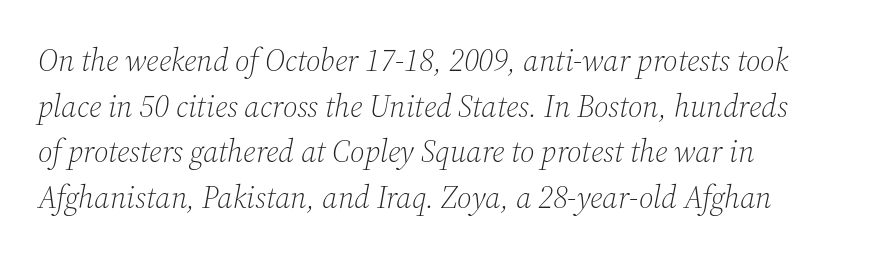
Q: Is the text bold? A: No.
Q: Is the text italic (slanted)? A: Yes, it leans right by about 12 degrees.
Q: Is the typeface a serif or a sans-serif typeface? A: Serif.
Q: Is the text underlined? A: No.
Q: How is the paragraph aligned? A: Left-aligned.
Q: Is the spacing between letters normal or unusually wide? A: Normal.
Q: Is the spacing between lines tight, normal or loose? A: Normal.
Q: Width (condensed, normal, or wide)? A: Normal.
Q: Stroke contrast? A: Medium.
Q: x-height? A: Medium.
Q: Monospaced? A: No.
